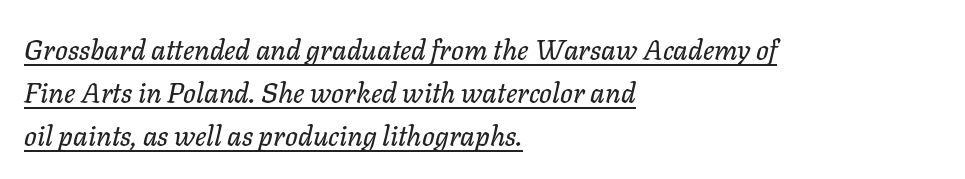
Designer's note — italics engaged. Does extra space separate the letters? No, they use regular spacing. Do the characters align in a grid? No, the font is proportional. One-word summary of the alignment: left. Emphasis is given by a line drawn under the lettering.
